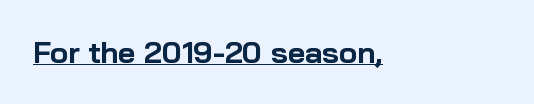
Q: Is the text bold? A: Yes.
Q: Is the text italic (slanted)? A: No, it is upright.
Q: Is the typeface a serif or a sans-serif typeface? A: Sans-serif.
Q: Is the text underlined? A: Yes.
Q: How is the paragraph aligned? A: Left-aligned.
Q: Is the spacing between letters normal or unusually wide? A: Normal.
Q: Width (condensed, normal, or wide)? A: Normal.
Q: Stroke contrast? A: Low.
Q: x-height? A: Medium.
Q: Monospaced? A: No.
